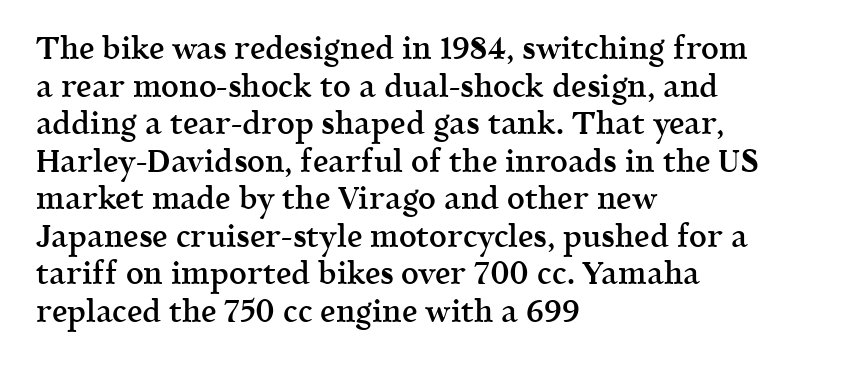
Decoration check: the copy has no underline. This is the regular roman posture of the typeface. Stroke terminals: seriffed. You could call the tracking neutral — neither tight nor loose. You could not count columns in this text — the font is proportionally spaced. The characters look somewhat weighty, a semibold short of true bold.
